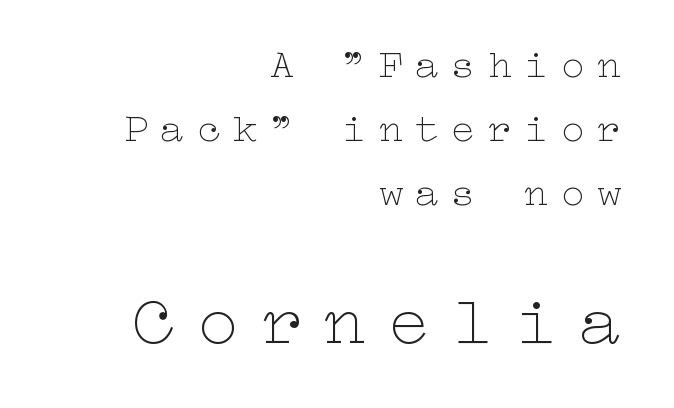
The image shows 70 px thin, wide type, upright; set right-aligned, normal line spacing (1.6x), unusually wide letter spacing (+0.31 em), not underlined; the second (bottom) block is 1.75x larger; low stroke contrast and a medium x-height.
